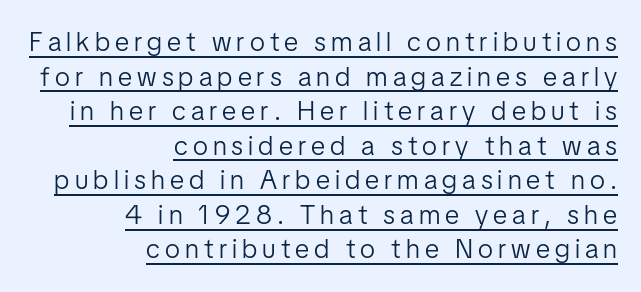
The image shows 27 px text type, upright; set right-aligned, normal line spacing (1.28x), underlined.
